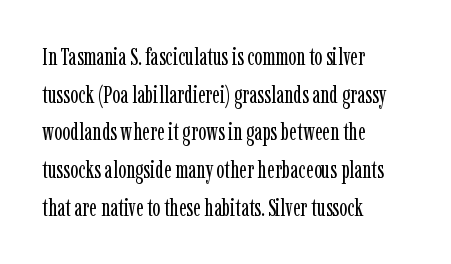
{"italic": "no", "bold": "no", "underline": "no", "align": "left", "line_spacing": "normal", "line_spacing_ratio": 1.57, "letter_spacing": "normal", "letter_spacing_em": 0.0, "glyph_px": 24}
